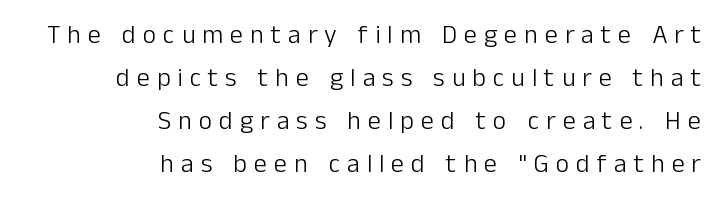
Q: Is the text bold? A: No.
Q: Is the text italic (slanted)? A: No, it is upright.
Q: Is the text underlined? A: No.
Q: How is the paragraph aligned? A: Right-aligned.
Q: Is the spacing between letters normal or unusually wide? A: Unusually wide.
Q: Is the spacing between lines tight, normal or loose? A: Normal.
